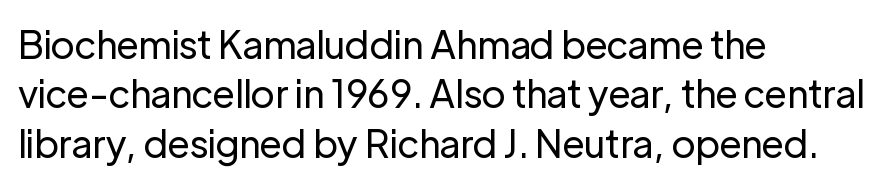
Q: Is the text bold? A: No.
Q: Is the text italic (slanted)? A: No, it is upright.
Q: Is the typeface a serif or a sans-serif typeface? A: Sans-serif.
Q: Is the text underlined? A: No.
Q: How is the paragraph aligned? A: Left-aligned.
Q: Is the spacing between letters normal or unusually wide? A: Normal.
Q: Is the spacing between lines tight, normal or loose? A: Normal.
Q: Width (condensed, normal, or wide)? A: Normal.
Q: Stroke contrast? A: Low.
Q: x-height? A: Medium.
Q: Monospaced? A: No.
